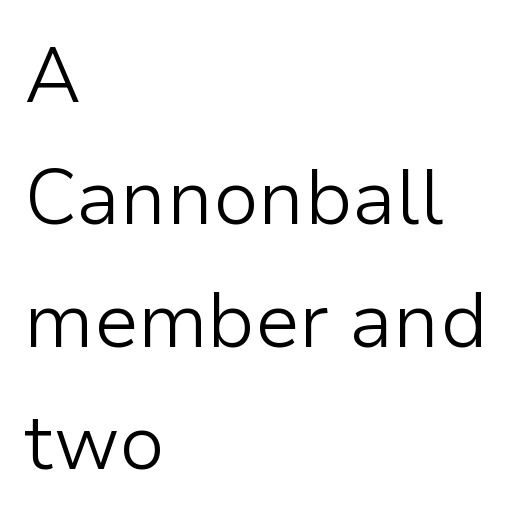
The image shows 77 px light sans-serif type, upright; set left-aligned, normal line spacing (1.59x), normal letter spacing, not underlined; low stroke contrast and a medium x-height.
